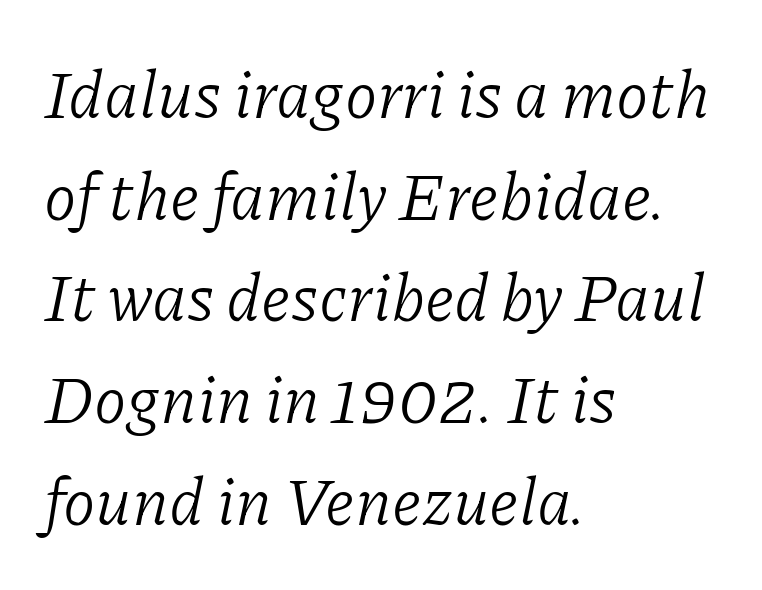
On a weight scale, this lands at 450 or below. The font's italic variant was chosen for this text. Does the leading feel generous? No, just average. The designer went with a serif here, giving each stem small feet. The letterforms sit shoulder to shoulder at normal distance. Here the designer chose a conventional face with non-uniform glyph widths.
